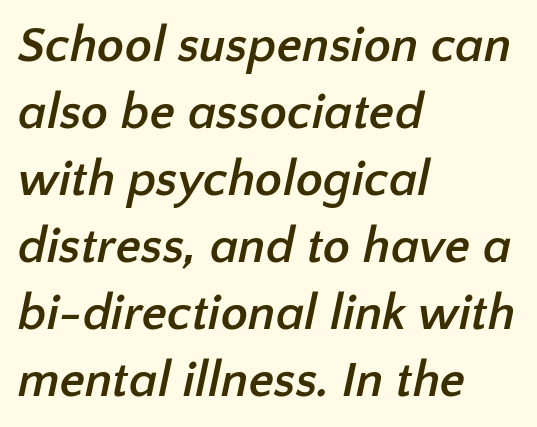
The image shows 50 px semibold sans-serif type; set left-aligned, normal line spacing (1.34x), normal letter spacing, not underlined; low stroke contrast and a medium x-height.
